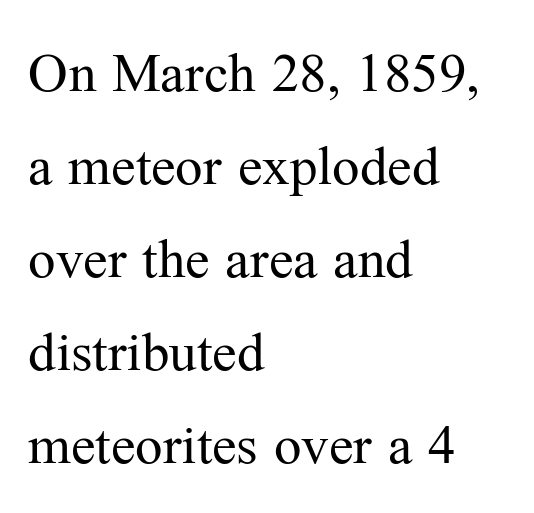
The image shows 55 px regular-weight serif type, upright; set left-aligned, normal line spacing (1.69x), normal letter spacing, not underlined; medium stroke contrast and a medium x-height.
